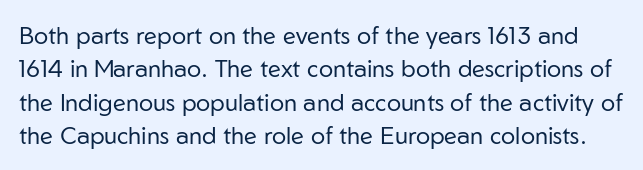
Is this a heavy cut? Hardly; it is regular or lighter. The type is set solid horizontally, with unmodified tracking. Rows of type keep a routine distance in the vertical direction. Rule under the text: the space is simply empty.
